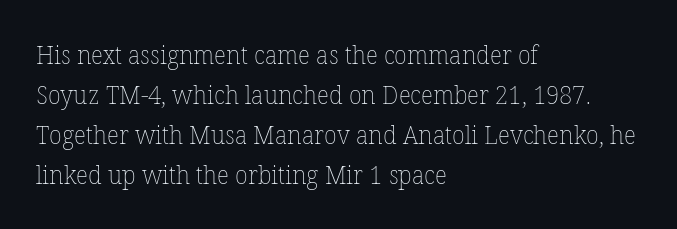
Descender tails drop into unmarked territory. Stroke mass is kept to a normal reading level or below. Default kerning and tracking; the words read as compact shapes. Teacher's note: observe the even left margin — that is flush-left alignment.
